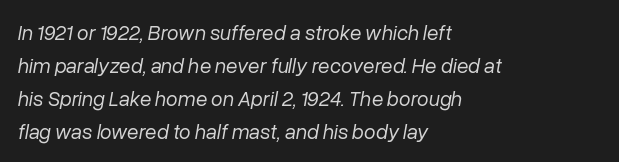
The image shows 21 px text type, italic (leaning right); set left-aligned, normal line spacing (1.57x), normal letter spacing, not underlined.
